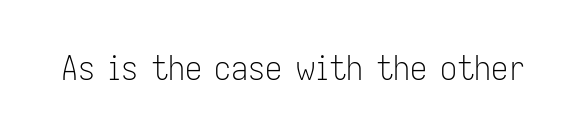
Q: Is the text bold? A: No.
Q: Is the text italic (slanted)? A: No, it is upright.
Q: Is the typeface a serif or a sans-serif typeface? A: Sans-serif.
Q: Is the text underlined? A: No.
Q: Is the spacing between letters normal or unusually wide? A: Normal.
Q: Width (condensed, normal, or wide)? A: Condensed.
Q: Stroke contrast? A: Low.
Q: x-height? A: Medium.
Q: Monospaced? A: No.
